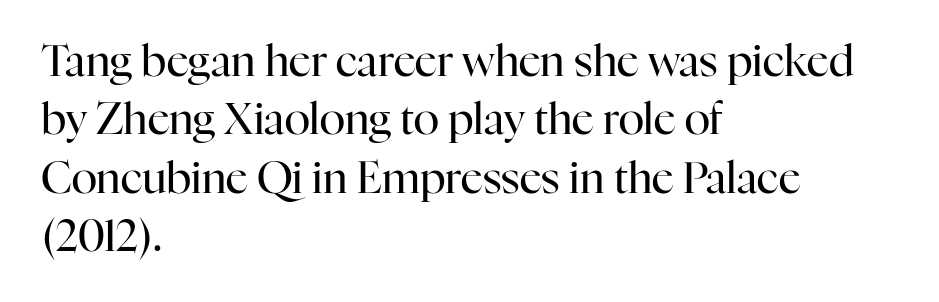
Q: Is the text bold? A: No.
Q: Is the text italic (slanted)? A: No, it is upright.
Q: Is the typeface a serif or a sans-serif typeface? A: Serif.
Q: Is the text underlined? A: No.
Q: How is the paragraph aligned? A: Left-aligned.
Q: Is the spacing between letters normal or unusually wide? A: Normal.
Q: Is the spacing between lines tight, normal or loose? A: Normal.
Q: Width (condensed, normal, or wide)? A: Normal.
Q: Stroke contrast? A: High.
Q: x-height? A: Medium.
Q: Monospaced? A: No.
